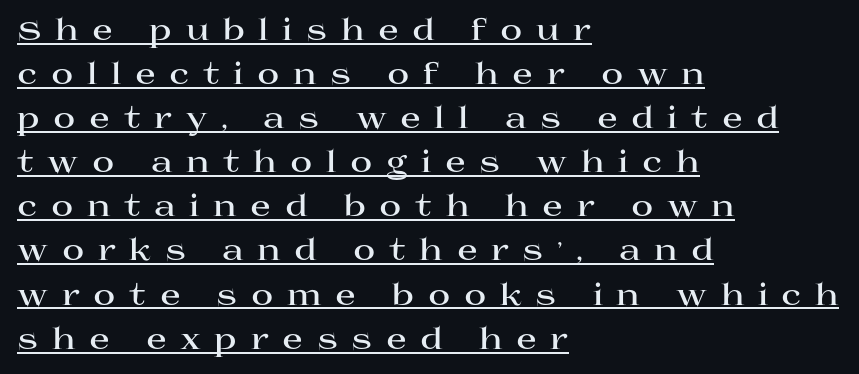
{"serif": "yes", "italic": "no", "bold": "yes", "weight": "bold", "width": "wide", "stroke_contrast": "high", "x_height": "large", "monospaced": "no", "underline": "yes", "align": "left", "line_spacing": "normal", "line_spacing_ratio": 1.47, "letter_spacing": "wide", "letter_spacing_em": 0.45, "glyph_px": 30}
